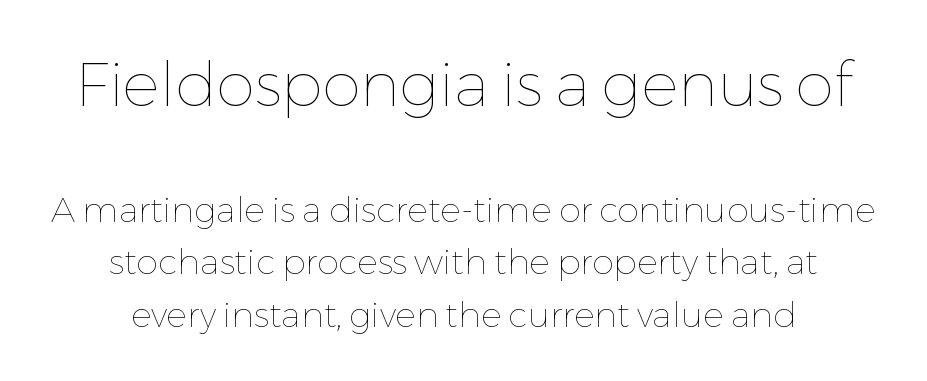
These two chunks differ in scale, with the top chunk taking the larger measure. The specimen omits any rule beneath the text block's lines. This is not heavy type; no bold has been used. The lines in this sample share a center point and differ in where they start and stop. A typesetter would call this leading conventional body-copy spacing. Unlike italic type, these characters show no tilt at all.
